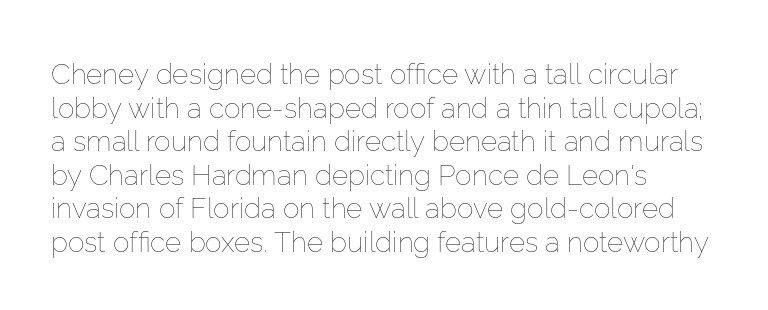
{"italic": "no", "bold": "no", "weight": "thin", "width": "normal", "stroke_contrast": "low", "x_height": "medium", "monospaced": "no", "underline": "no", "align": "left", "line_spacing_ratio": 1.2, "letter_spacing": "normal", "letter_spacing_em": 0.0, "glyph_px": 28}
